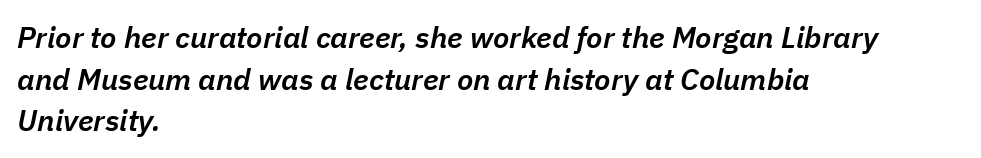
The sample has been set in demibold, a notch under bold. Descenders are the only things crossing below the line. The setting favours the left margin, as ordinary paragraphs usually do. Nobody touched the tracking dial on this one. A typesetter would call this proportional, since set widths differ per character.
